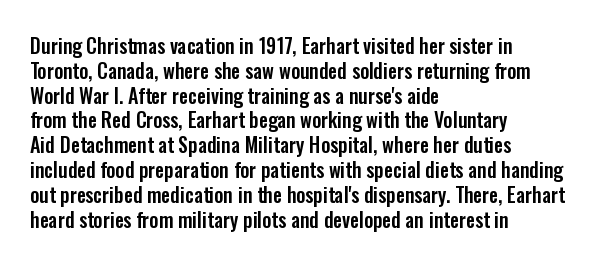
A roman cut, with each character standing at attention. The letters sit at their default tracking, neither squeezed nor spread. Compared with a centered layout, this one pins lines to the left instead. Clear beneath every line of the passage.
